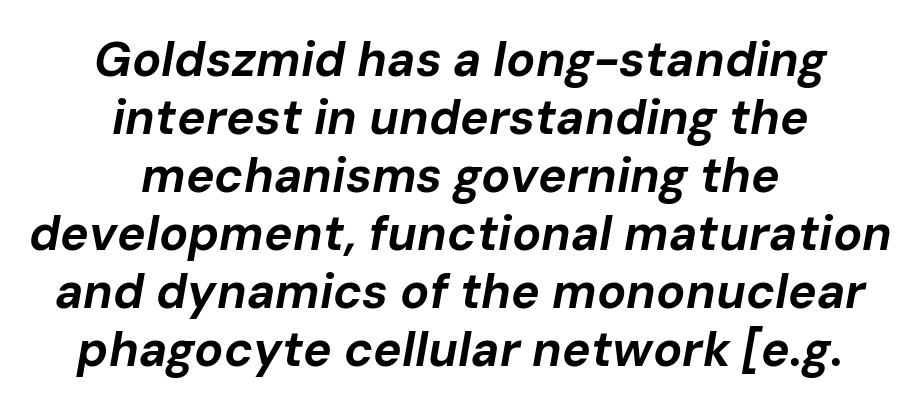
Q: Is the text bold? A: Yes.
Q: Is the text italic (slanted)? A: Yes, it leans right by about 10 degrees.
Q: Is the text underlined? A: No.
Q: How is the paragraph aligned? A: Centered.
Q: Is the spacing between letters normal or unusually wide? A: Normal.
Q: Width (condensed, normal, or wide)? A: Normal.
Q: Stroke contrast? A: Low.
Q: x-height? A: Medium.
Q: Monospaced? A: No.
